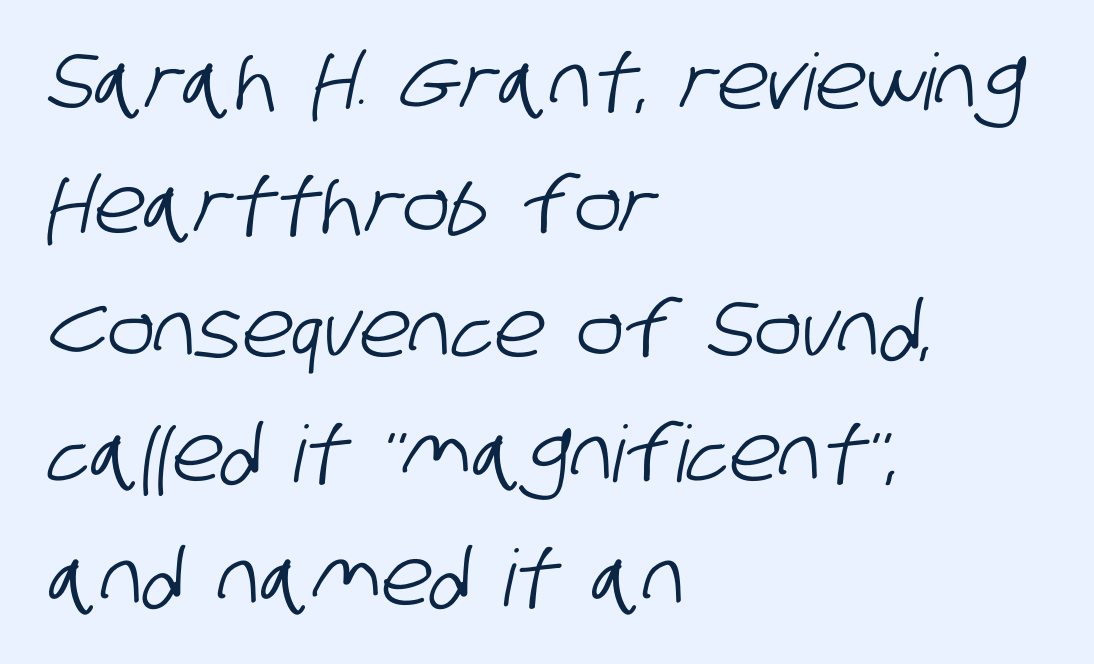
This rendering leaves character spacing at its baseline value. The letters advance in unequal steps, a hallmark of proportional type. Students, observe: this is what conventionally led text looks like. The designer went with a sans here, leaving each stem footless. Nobody drew a line under any word here.
